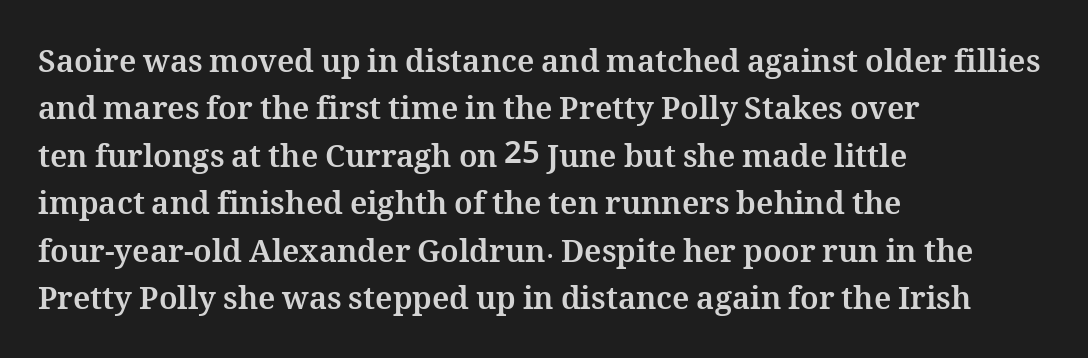
The image shows 31 px bold type, upright; set left-aligned, normal line spacing (1.53x), normal letter spacing, not underlined; medium stroke contrast and a medium x-height.
